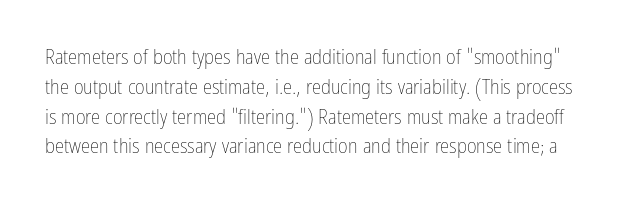
Line spacing here is normal. You can tell it's not italic because the verticals are truly vertical. The space beneath each line is pristine and unruled. Default kerning and tracking; the words read as compact shapes.
